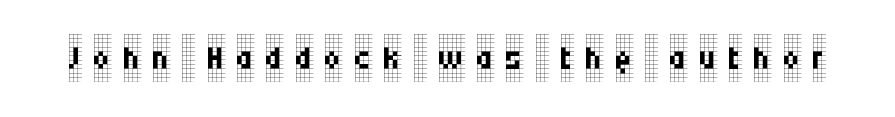
The font's upright variant was chosen for this text. Little horizontal feet cap the strokes, marking this as serif type. Here the designer chose a conventional face with non-uniform glyph widths. Someone cranked the tracking dial way up on this one.
